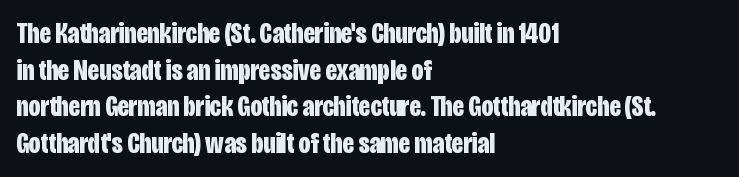
{"serif": "no", "italic": "no", "bold": "yes", "weight": "bold", "width": "condensed", "stroke_contrast": "low", "x_height": "large", "monospaced": "no", "underline": "no", "align": "left", "line_spacing": "normal", "line_spacing_ratio": 1.26, "letter_spacing": "normal", "letter_spacing_em": 0.0, "glyph_px": 29}
